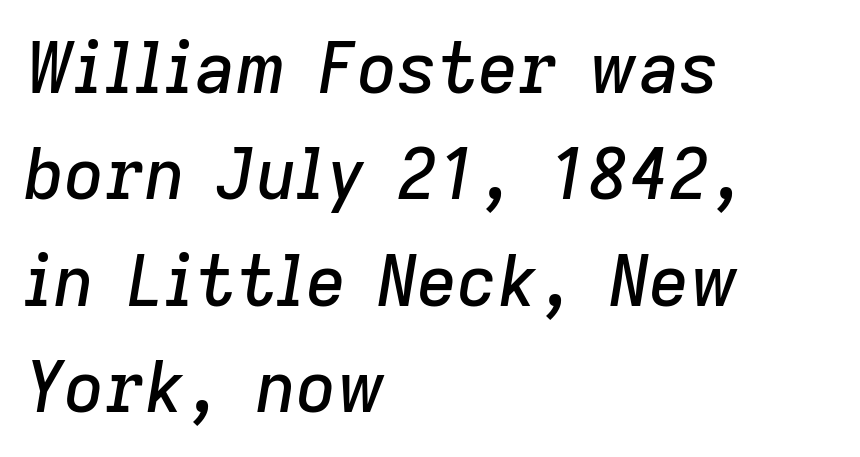
Q: Is the text italic (slanted)? A: Yes, it leans right by about 9 degrees.
Q: Is the text underlined? A: No.
Q: How is the paragraph aligned? A: Left-aligned.
Q: Is the spacing between letters normal or unusually wide? A: Normal.
Q: Is the spacing between lines tight, normal or loose? A: Normal.
Q: Width (condensed, normal, or wide)? A: Normal.
Q: Stroke contrast? A: Low.
Q: x-height? A: Medium.
Q: Monospaced? A: No.
